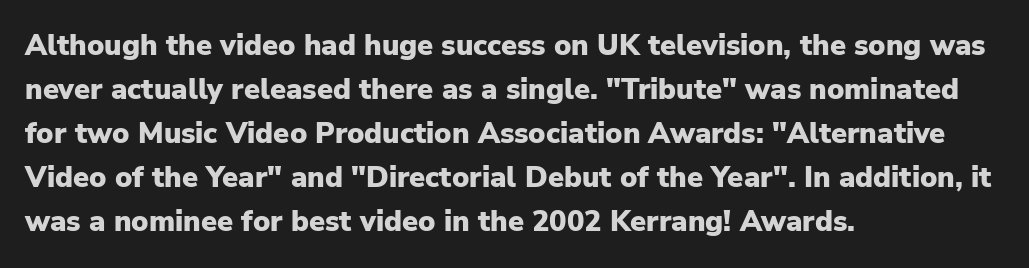
Q: Is the text bold? A: Yes.
Q: Is the text italic (slanted)? A: No, it is upright.
Q: Is the typeface a serif or a sans-serif typeface? A: Sans-serif.
Q: Is the text underlined? A: No.
Q: How is the paragraph aligned? A: Left-aligned.
Q: Is the spacing between letters normal or unusually wide? A: Normal.
Q: Is the spacing between lines tight, normal or loose? A: Normal.
Q: Width (condensed, normal, or wide)? A: Normal.
Q: Stroke contrast? A: Low.
Q: x-height? A: Medium.
Q: Monospaced? A: No.
